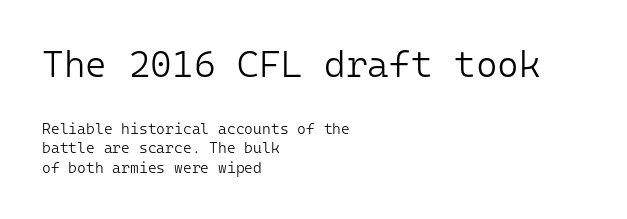
{"serif": "no", "italic": "no", "bold": "no", "weight": "light", "width": "normal", "stroke_contrast": "low", "x_height": "medium", "monospaced": "yes", "underline": "no", "align": "left", "line_spacing": "normal", "line_spacing_ratio": 1.3, "letter_spacing": "normal", "letter_spacing_em": 0.0, "larger_block": "first", "size_ratio": 2.47, "glyph_px": 37}
